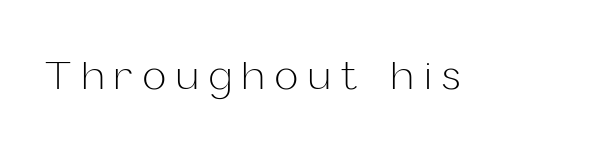
{"serif": "no", "italic": "no", "bold": "no", "weight": "light", "width": "normal", "stroke_contrast": "low", "x_height": "medium", "monospaced": "no", "underline": "no", "letter_spacing": "wide", "letter_spacing_em": 0.27, "glyph_px": 39}
